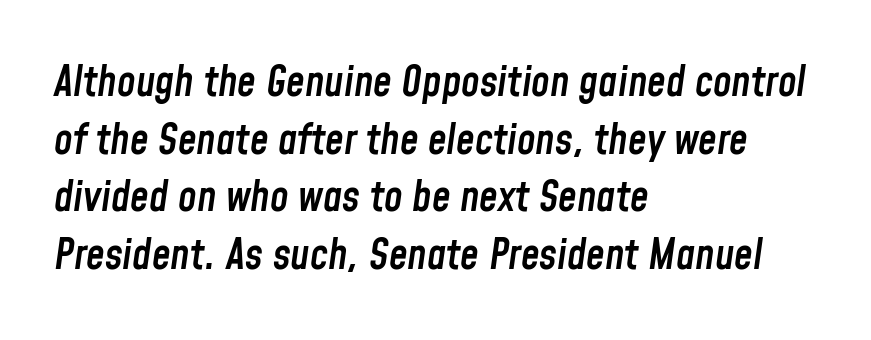
These lines keep a tight, regular rhythm from letter to letter. You could not count columns in this text — the font is proportionally spaced. The specimen reads as italic at a glance. In terms of leading, this rendering sits right in the middle.
